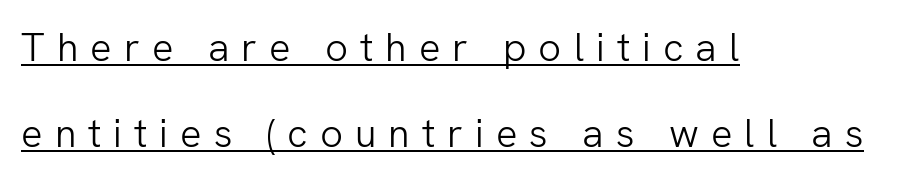
{"serif": "no", "italic": "no", "bold": "no", "weight": "light", "width": "normal", "stroke_contrast": "low", "x_height": "medium", "monospaced": "no", "underline": "yes", "align": "left", "line_spacing": "loose", "line_spacing_ratio": 2.15, "letter_spacing": "wide", "letter_spacing_em": 0.3, "glyph_px": 40}
